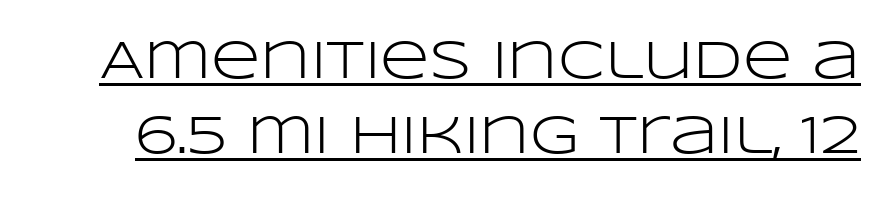
The rendering uses the underline text-decoration. Is this a fixed-width face? No — the glyphs have proportional, varying widths. Summary of vertical rhythm: regular, with standard interline spacing. The text was rendered using a sans face with plain stroke endings.
